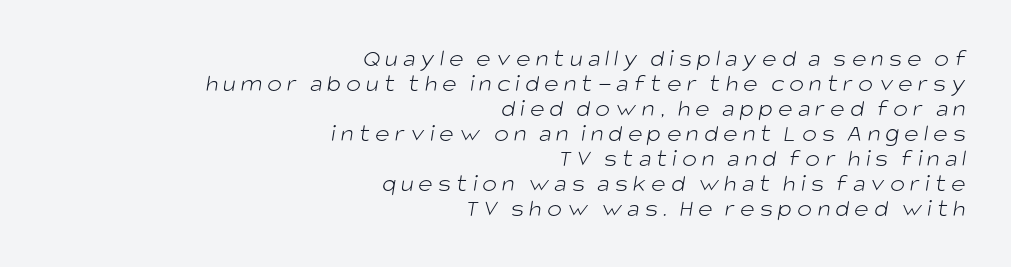
{"bold": "no", "underline": "no", "align": "right", "line_spacing": "tight", "line_spacing_ratio": 1.0, "letter_spacing": "wide", "letter_spacing_em": 0.2, "glyph_px": 25}
